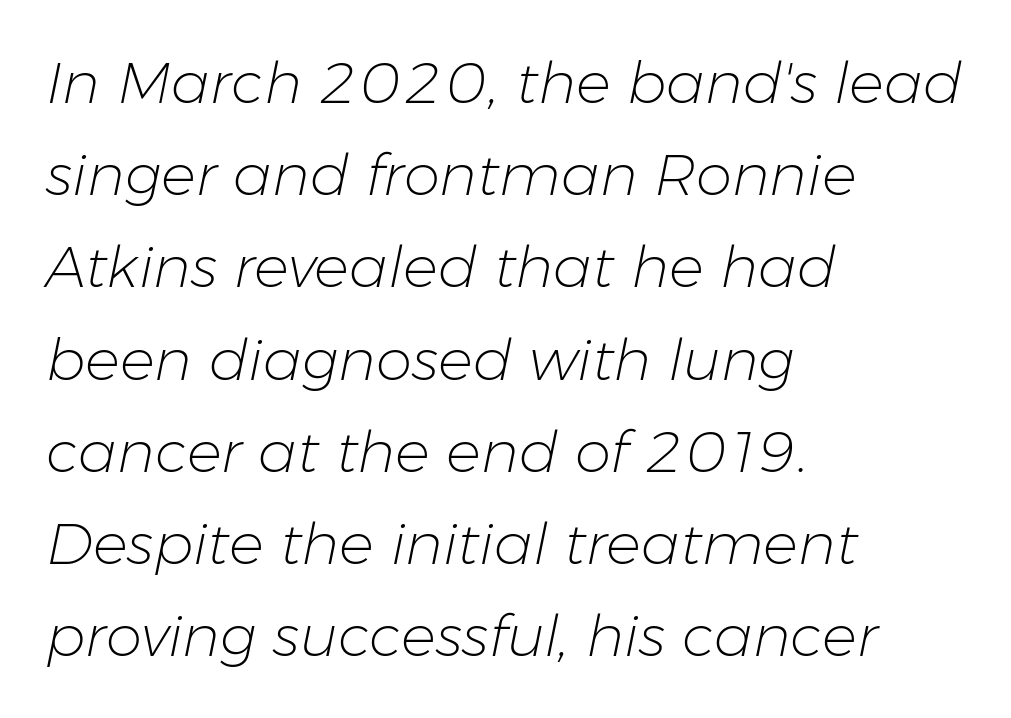
{"italic": "yes", "lean": "right", "slant_degrees": 11, "bold": "no", "weight": "light", "width": "normal", "stroke_contrast": "low", "x_height": "medium", "monospaced": "no", "underline": "no", "align": "left", "line_spacing": "normal", "line_spacing_ratio": 1.59, "letter_spacing": "normal", "letter_spacing_em": 0.0, "glyph_px": 58}
